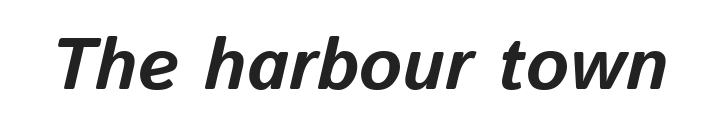
{"italic": "yes", "lean": "right", "slant_degrees": 13, "bold": "yes", "weight": "bold", "width": "normal", "stroke_contrast": "low", "x_height": "medium", "monospaced": "no", "underline": "no", "letter_spacing": "normal", "letter_spacing_em": 0.0, "glyph_px": 73}
